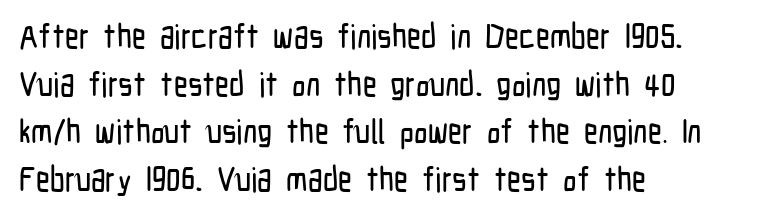
The image shows 34 px condensed sans-serif type, upright; set left-aligned, normal line spacing (1.4x), normal letter spacing, not underlined; low stroke contrast and a medium x-height.
